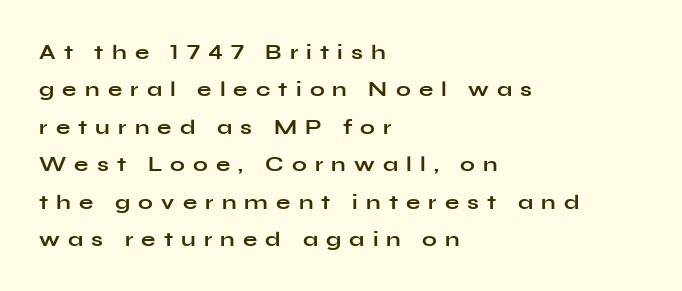
Unmarked baselines from the first word to the last. A student would call this left alignment; a typographer would say flush left, rag right. The type sits square on the baseline with zero lean. Tracking here is generous; glyphs stand well apart from one another. Students, this is bold: see how much ink each stroke carries.
